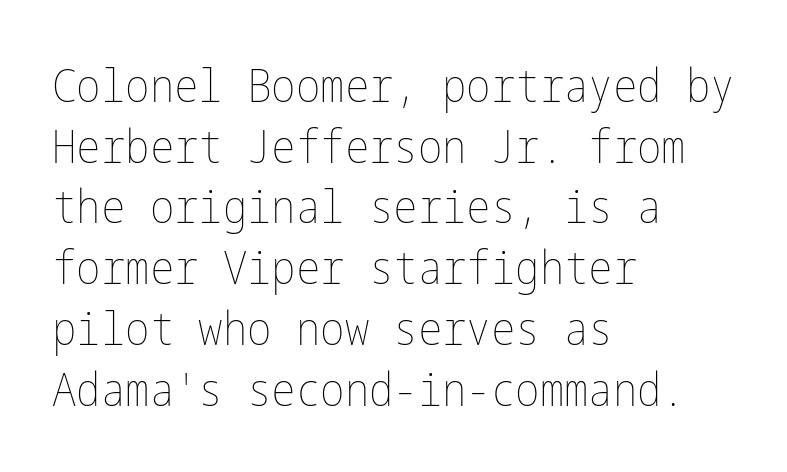
{"italic": "no", "bold": "no", "weight": "thin", "width": "condensed", "stroke_contrast": "low", "x_height": "medium", "underline": "no", "align": "left", "line_spacing": "normal", "line_spacing_ratio": 1.32, "letter_spacing": "normal", "letter_spacing_em": 0.0, "glyph_px": 46}
